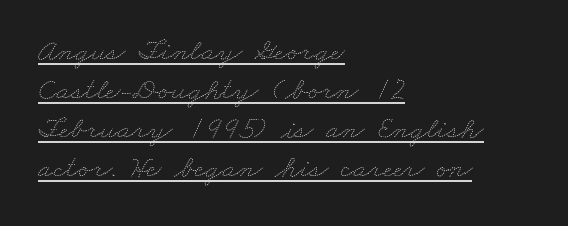
Compared with a typical body face, this is equally light or lighter still. Reading down the block, your eye returns to a fixed left position each line. Looks like regular typesetting: each glyph gets only the width it needs. Students, note that the glyphs here touch the page at normal intervals. Leading matches the norm, producing a regular column. This rendering features underlined lettering.
